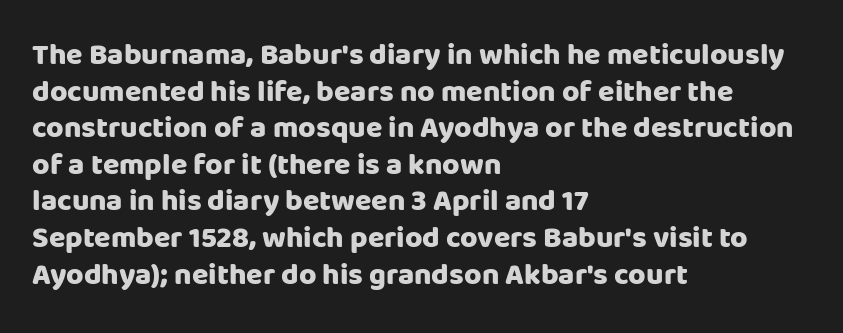
{"serif": "no", "italic": "no", "bold": "yes", "weight": "heavy", "width": "normal", "stroke_contrast": "low", "x_height": "large", "monospaced": "no", "underline": "no", "align": "left", "line_spacing_ratio": 1.22, "letter_spacing": "normal", "letter_spacing_em": 0.0, "glyph_px": 30}
